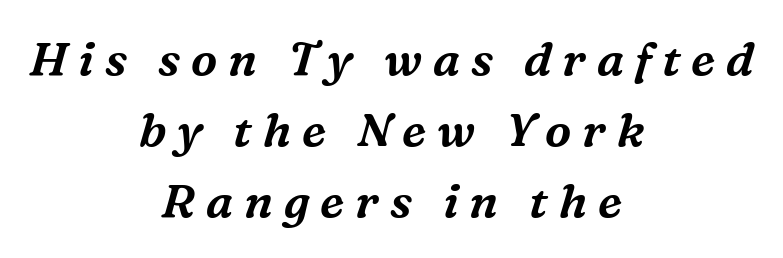
{"serif": "yes", "italic": "yes", "lean": "right", "slant_degrees": 16, "width": "normal", "stroke_contrast": "medium", "x_height": "medium", "monospaced": "no", "underline": "no", "align": "center", "line_spacing": "normal", "line_spacing_ratio": 1.51, "letter_spacing": "wide", "letter_spacing_em": 0.23, "glyph_px": 47}
